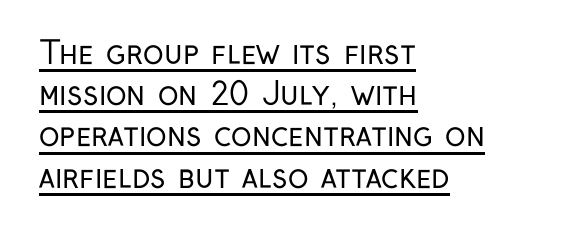
Does the lettering tilt? It doesn't — this is upright. The face used here is a sans, in the tradition of grotesques and geometrics. Notice how the passage keeps a crisp vertical edge on the left only. Students, note that the glyphs here touch the page at normal intervals. Varying glyph widths throughout — classic text-font behaviour.
